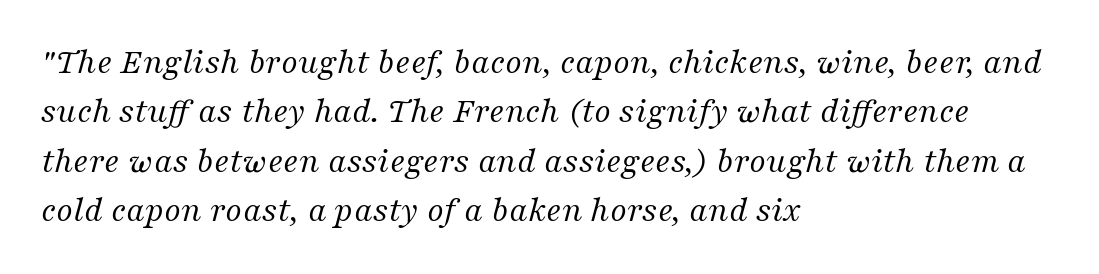
Q: Is the text bold? A: No.
Q: Is the text italic (slanted)? A: Yes, it leans right by about 16 degrees.
Q: Is the typeface a serif or a sans-serif typeface? A: Serif.
Q: Is the text underlined? A: No.
Q: How is the paragraph aligned? A: Left-aligned.
Q: Is the spacing between letters normal or unusually wide? A: Normal.
Q: Is the spacing between lines tight, normal or loose? A: Normal.
Q: Width (condensed, normal, or wide)? A: Normal.
Q: Stroke contrast? A: Medium.
Q: x-height? A: Medium.
Q: Monospaced? A: No.
